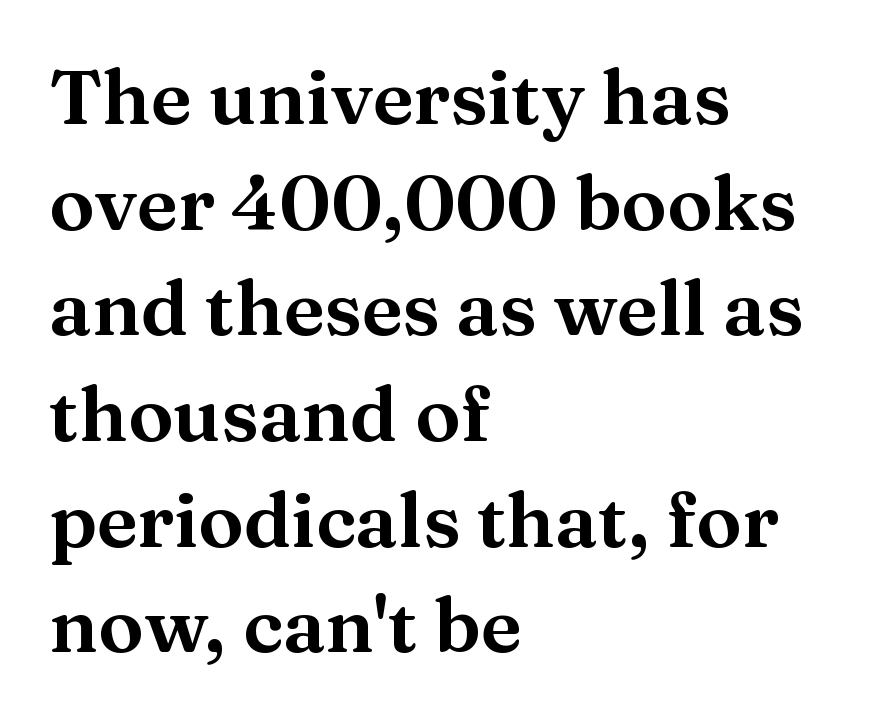
The image shows 76 px wide serif type, upright; set left-aligned, normal line spacing (1.39x), normal letter spacing, not underlined; medium stroke contrast and a medium x-height.
